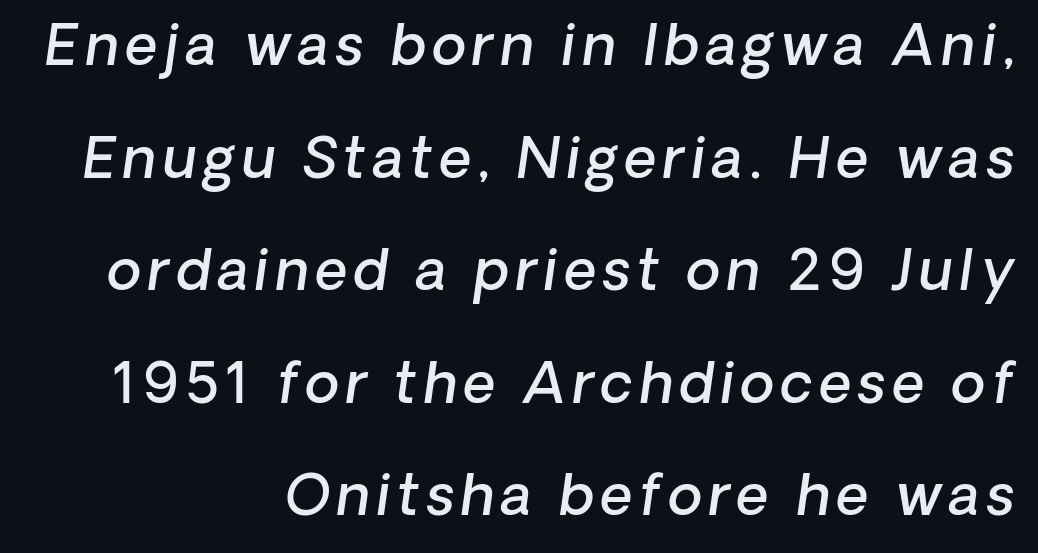
{"serif": "no", "bold": "semi", "weight": "semibold", "width": "normal", "stroke_contrast": "low", "x_height": "medium", "monospaced": "no", "underline": "no", "align": "right", "line_spacing": "loose", "line_spacing_ratio": 2.01, "glyph_px": 56}
